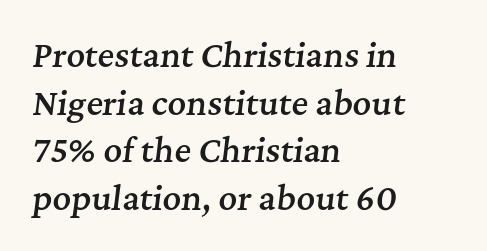
Q: Is the text bold? A: Semi-bold.
Q: Is the text italic (slanted)? A: Yes, it leans right by about 7 degrees.
Q: Is the typeface a serif or a sans-serif typeface? A: Serif.
Q: Is the text underlined? A: No.
Q: How is the paragraph aligned? A: Left-aligned.
Q: Is the spacing between letters normal or unusually wide? A: Normal.
Q: Is the spacing between lines tight, normal or loose? A: Normal.
Q: Width (condensed, normal, or wide)? A: Normal.
Q: Stroke contrast? A: Medium.
Q: x-height? A: Medium.
Q: Monospaced? A: No.
